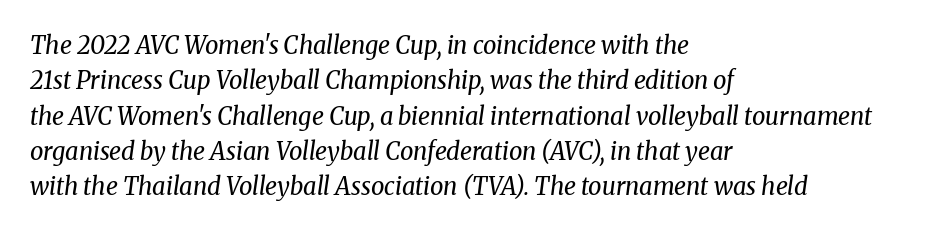
Q: Is the text bold? A: No.
Q: Is the text italic (slanted)? A: Yes, it leans right by about 8 degrees.
Q: Is the text underlined? A: No.
Q: How is the paragraph aligned? A: Left-aligned.
Q: Is the spacing between letters normal or unusually wide? A: Normal.
Q: Is the spacing between lines tight, normal or loose? A: Normal.
